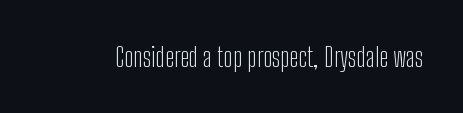
Has an underline been added? It has not. The type is set solid horizontally, with unmodified tracking. The characters are drawn with everyday or finer stroke widths. Every character sits straight up, as roman type does.
